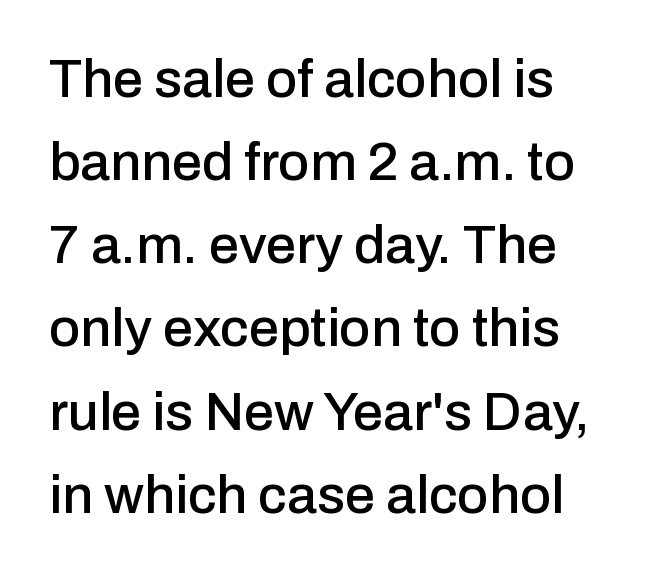
Q: Is the text italic (slanted)? A: No, it is upright.
Q: Is the typeface a serif or a sans-serif typeface? A: Sans-serif.
Q: Is the text underlined? A: No.
Q: Is the spacing between letters normal or unusually wide? A: Normal.
Q: Is the spacing between lines tight, normal or loose? A: Normal.
Q: Width (condensed, normal, or wide)? A: Normal.
Q: Stroke contrast? A: Low.
Q: x-height? A: Medium.
Q: Monospaced? A: No.
